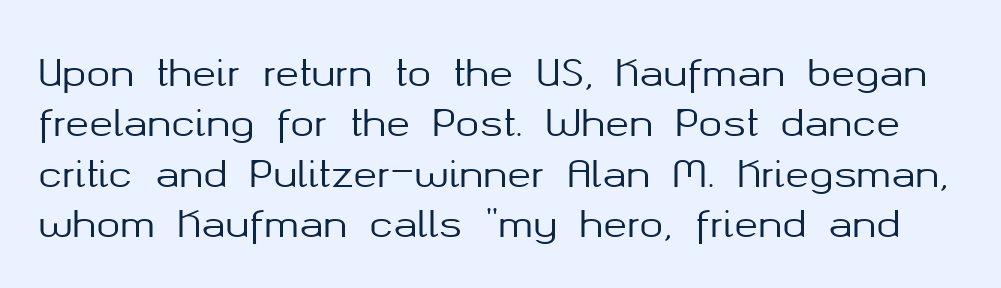
Think of a printed novel: that variable character pitch is what you see here. Classification — sans serif. Tracking here is standard; glyphs follow each other at the usual distance. This rendering features lettering with no underline. The lines sit at an ordinary, default distance from one another. Every character sits straight up, as roman type does.
